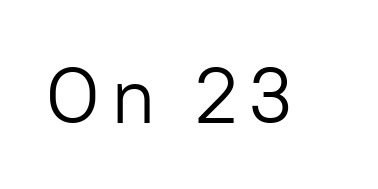
The image shows 78 px light sans-serif type, upright; set not underlined; low stroke contrast and a medium x-height.
